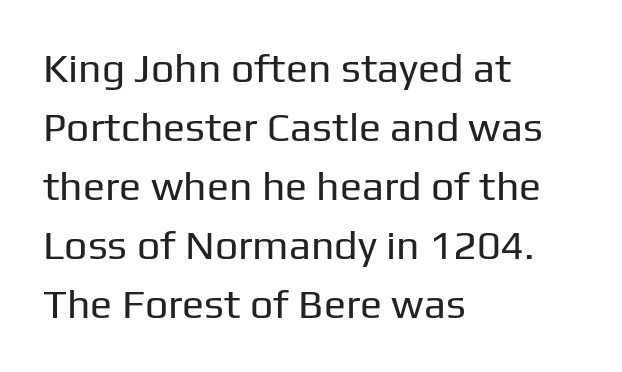
Q: Is the text bold? A: No.
Q: Is the text italic (slanted)? A: No, it is upright.
Q: Is the typeface a serif or a sans-serif typeface? A: Sans-serif.
Q: Is the text underlined? A: No.
Q: How is the paragraph aligned? A: Left-aligned.
Q: Is the spacing between letters normal or unusually wide? A: Normal.
Q: Is the spacing between lines tight, normal or loose? A: Normal.
Q: Width (condensed, normal, or wide)? A: Normal.
Q: Stroke contrast? A: Low.
Q: x-height? A: Medium.
Q: Monospaced? A: No.
